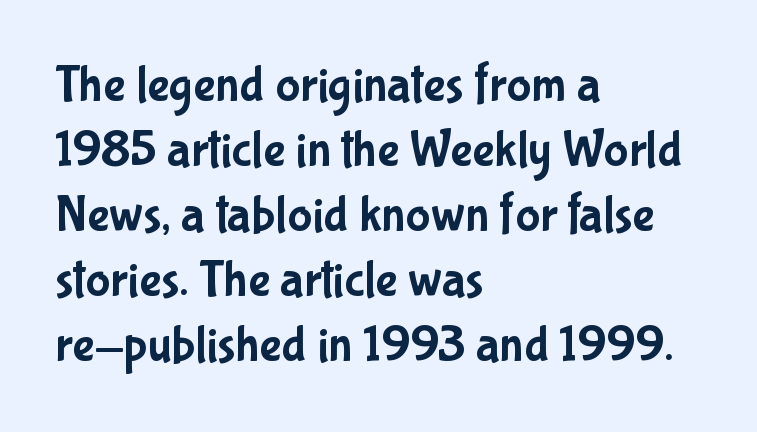
Q: Is the text italic (slanted)? A: No, it is upright.
Q: Is the typeface a serif or a sans-serif typeface? A: Sans-serif.
Q: Is the text underlined? A: No.
Q: How is the paragraph aligned? A: Left-aligned.
Q: Is the spacing between letters normal or unusually wide? A: Normal.
Q: Is the spacing between lines tight, normal or loose? A: Normal.
Q: Width (condensed, normal, or wide)? A: Condensed.
Q: Stroke contrast? A: Low.
Q: x-height? A: Medium.
Q: Monospaced? A: No.
